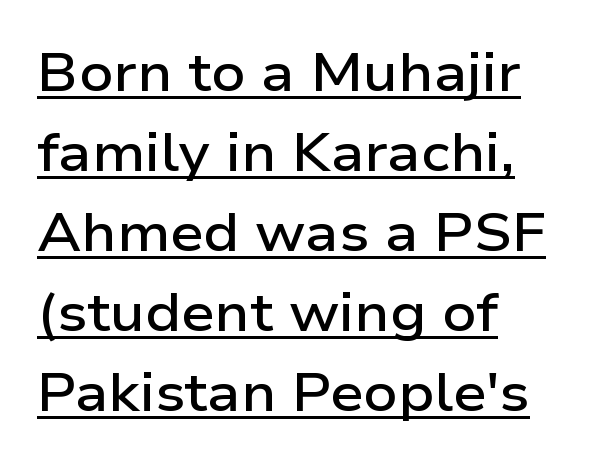
Q: Is the text bold? A: Semi-bold.
Q: Is the text italic (slanted)? A: No, it is upright.
Q: Is the typeface a serif or a sans-serif typeface? A: Sans-serif.
Q: Is the text underlined? A: Yes.
Q: How is the paragraph aligned? A: Left-aligned.
Q: Is the spacing between letters normal or unusually wide? A: Normal.
Q: Is the spacing between lines tight, normal or loose? A: Normal.
Q: Width (condensed, normal, or wide)? A: Wide.
Q: Stroke contrast? A: Low.
Q: x-height? A: Medium.
Q: Monospaced? A: No.
